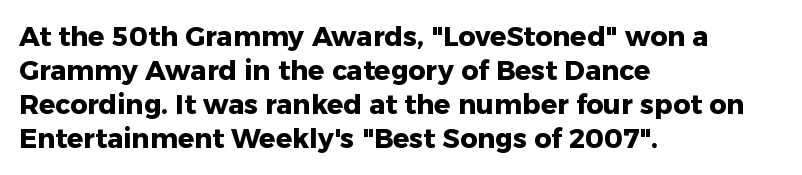
{"italic": "no", "bold": "yes", "underline": "no", "align": "left", "line_spacing": "normal", "line_spacing_ratio": 1.26, "letter_spacing": "normal", "letter_spacing_em": 0.0, "glyph_px": 27}
